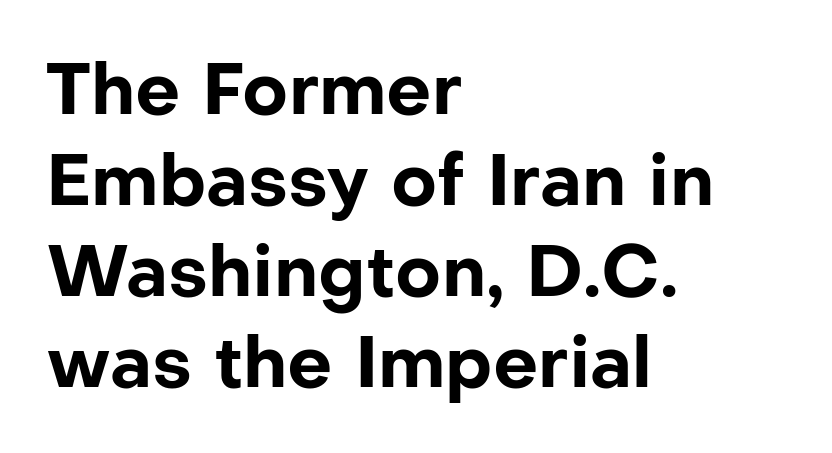
Style check: upright. Does the weight exceed regular? Yes, all the way to bold. The font family rendered here belongs to the sans-serif group. Vertically, the passage feels balanced, rows spaced as you'd expect. The baseline area is clear. Every row of glyphs begins at an identical x-position on the left.
